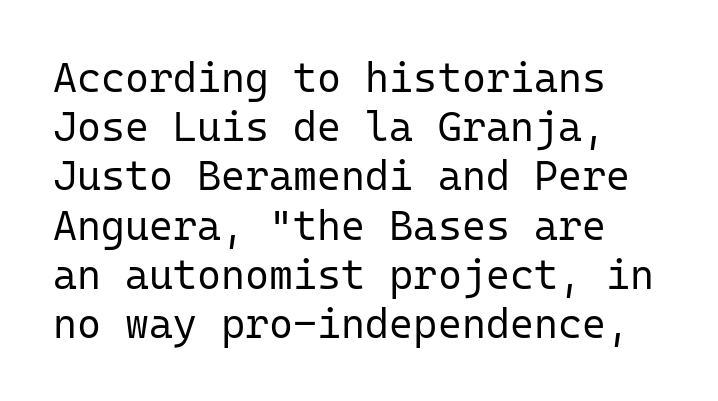
{"serif": "no", "italic": "no", "bold": "no", "weight": "regular", "width": "normal", "stroke_contrast": "low", "x_height": "medium", "monospaced": "yes", "underline": "no", "line_spacing_ratio": 1.2, "letter_spacing": "normal", "letter_spacing_em": 0.0, "glyph_px": 41}
